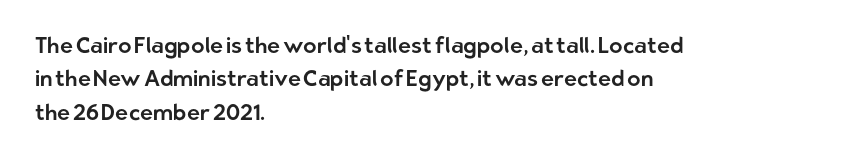
Regarding leading, the lines here are spaced in the standard way. The typography opts for an upright posture over an oblique one. Caption: multi-line text, flush left, ragged right. Nothing unusual about the tracking: characters are spaced as the font intends.
